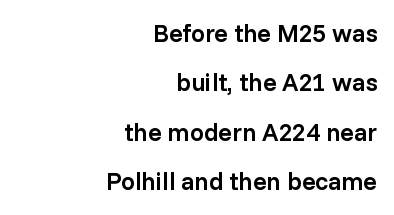
{"italic": "no", "bold": "semi", "underline": "no", "align": "right", "line_spacing": "loose", "line_spacing_ratio": 1.98, "letter_spacing": "normal", "letter_spacing_em": 0.0, "glyph_px": 25}
